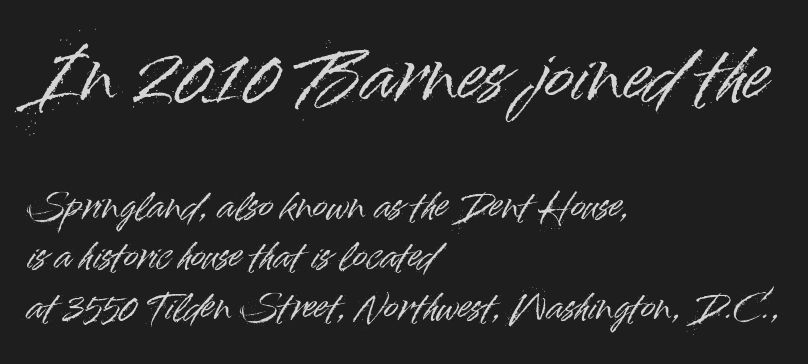
You could call the tracking neutral — neither tight nor loose. Serif or sans? Sans — the stroke terminals are bare. Line spacing here is normal. Whoever set this made the first block the dominant, larger element. Proportional: the letters do not fall into vertical columns.
